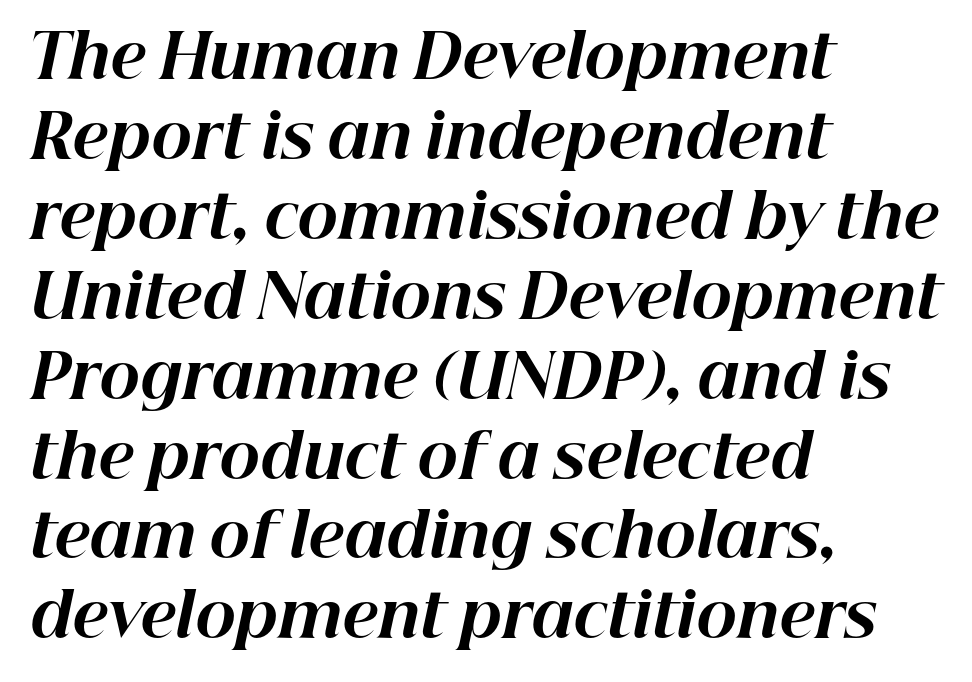
Q: Is the text bold? A: Yes.
Q: Is the text italic (slanted)? A: Yes, it leans right by about 12 degrees.
Q: Is the text underlined? A: No.
Q: How is the paragraph aligned? A: Left-aligned.
Q: Is the spacing between letters normal or unusually wide? A: Normal.
Q: Is the spacing between lines tight, normal or loose? A: Normal.
Q: Width (condensed, normal, or wide)? A: Normal.
Q: Stroke contrast? A: High.
Q: x-height? A: Medium.
Q: Monospaced? A: No.
